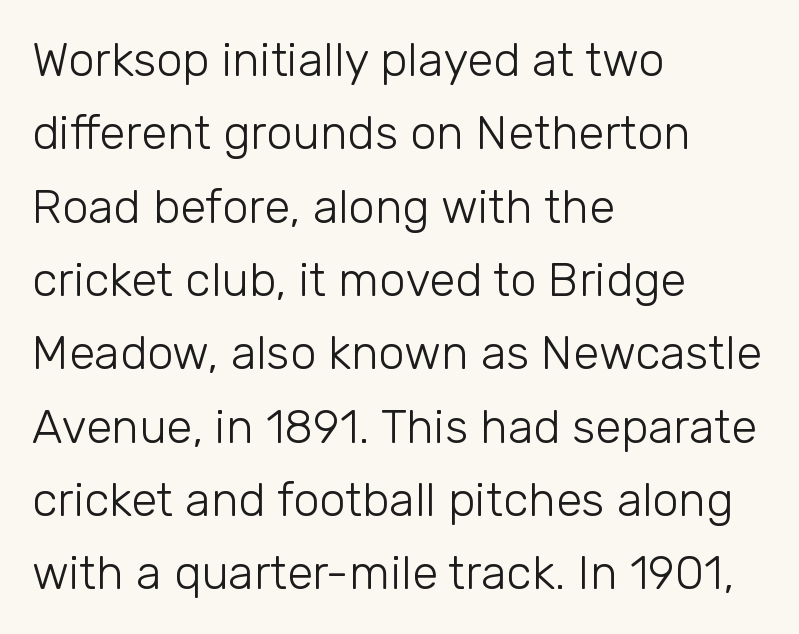
Q: Is the text bold? A: No.
Q: Is the text italic (slanted)? A: No, it is upright.
Q: Is the typeface a serif or a sans-serif typeface? A: Sans-serif.
Q: Is the text underlined? A: No.
Q: How is the paragraph aligned? A: Left-aligned.
Q: Is the spacing between letters normal or unusually wide? A: Normal.
Q: Is the spacing between lines tight, normal or loose? A: Normal.
Q: Width (condensed, normal, or wide)? A: Normal.
Q: Stroke contrast? A: Low.
Q: x-height? A: Medium.
Q: Monospaced? A: No.
